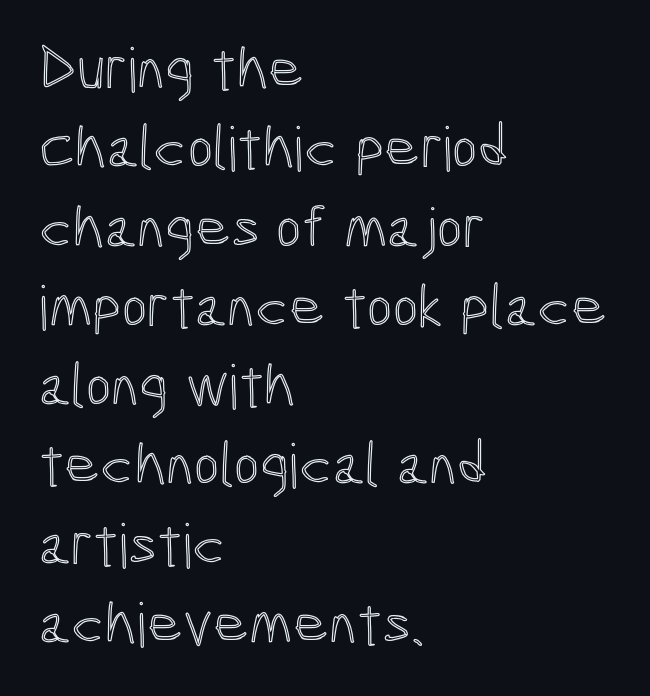
{"italic": "no", "width": "condensed", "x_height": "medium", "monospaced": "no", "underline": "no", "align": "left", "line_spacing": "normal", "line_spacing_ratio": 1.3, "letter_spacing": "normal", "letter_spacing_em": 0.0, "glyph_px": 61}
